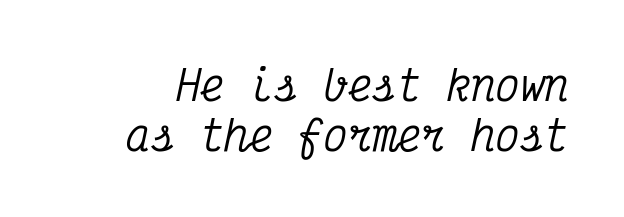
The image shows 41 px condensed serif type, italic (leaning right), monospaced; set line spacing 1.21x, normal letter spacing, not underlined; medium stroke contrast and a medium x-height.
